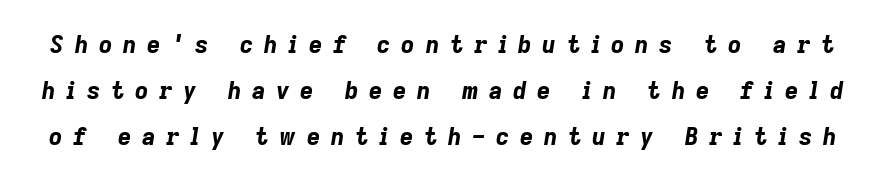
{"italic": "yes", "lean": "right", "slant_degrees": 9, "bold": "yes", "underline": "no", "line_spacing": "loose", "line_spacing_ratio": 2.0, "letter_spacing": "wide", "letter_spacing_em": 0.47, "glyph_px": 23}
